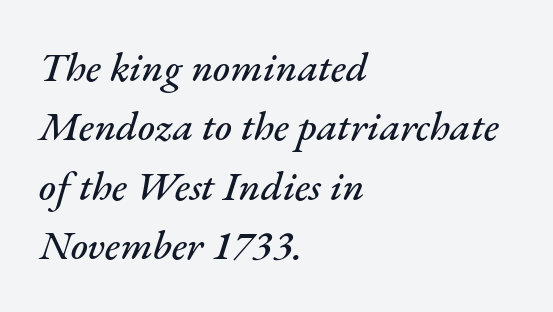
The image shows 41 px text type, italic (leaning right); set left-aligned, normal line spacing (1.45x), normal letter spacing, not underlined; medium stroke contrast and a small x-height.
